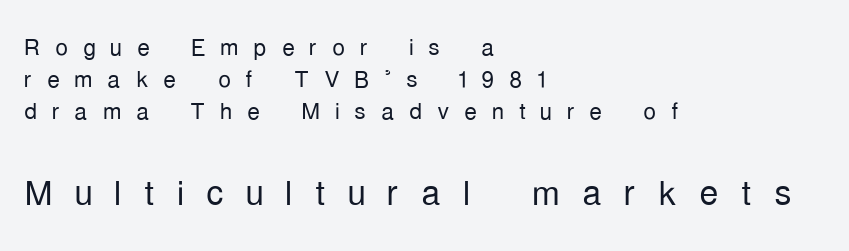
{"serif": "no", "italic": "no", "bold": "no", "weight": "light", "width": "condensed", "stroke_contrast": "low", "x_height": "medium", "monospaced": "no", "underline": "no", "align": "left", "line_spacing": "tight", "line_spacing_ratio": 1.0, "letter_spacing": "wide", "letter_spacing_em": 0.46, "larger_block": "second", "size_ratio": 1.5, "glyph_px": 48}
